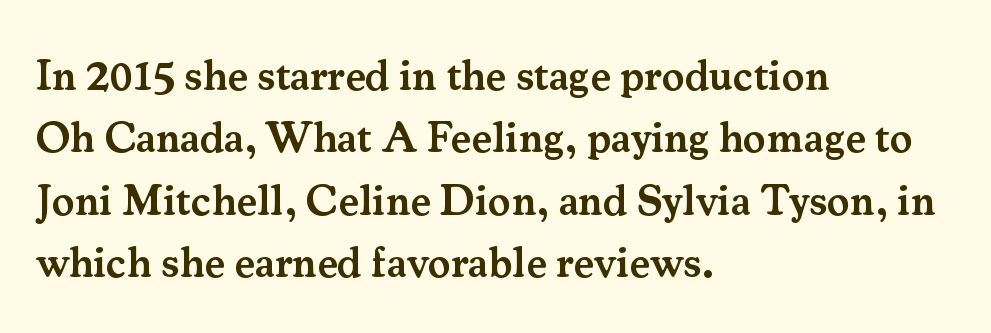
The ragged edge is on the right, which tells us the setting is flush left. This rendering leaves character spacing at its baseline value. Stroke thickness is moderately raised; the sample reads as semibold. Rows of type keep a routine distance in the vertical direction.
